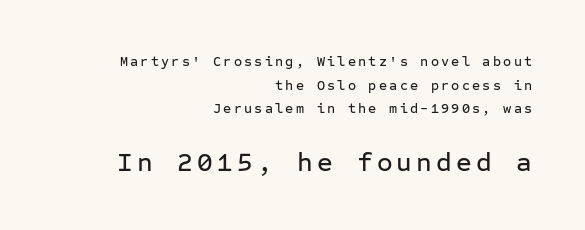
Q: Is the text italic (slanted)? A: No, it is upright.
Q: Is the text underlined? A: No.
Q: How is the paragraph aligned? A: Right-aligned.
Q: Is the spacing between lines tight, normal or loose? A: Normal.
Q: Which block of text is set in a larger size, the first (top) or the second (bottom)? A: The second (bottom) one.
